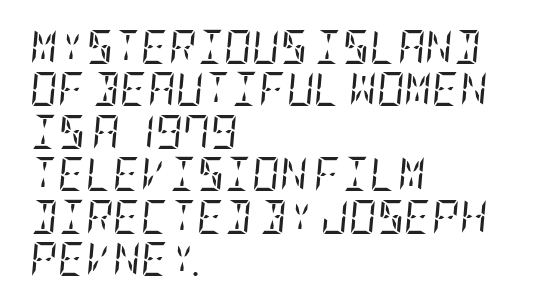
Q: Is the text bold? A: No.
Q: Is the text italic (slanted)? A: Yes, it leans right by about 5 degrees.
Q: Is the typeface a serif or a sans-serif typeface? A: Serif.
Q: Is the text underlined? A: No.
Q: How is the paragraph aligned? A: Left-aligned.
Q: Is the spacing between letters normal or unusually wide? A: Normal.
Q: Is the spacing between lines tight, normal or loose? A: Normal.
Q: Width (condensed, normal, or wide)? A: Condensed.
Q: Stroke contrast? A: Low.
Q: x-height? A: Large.
